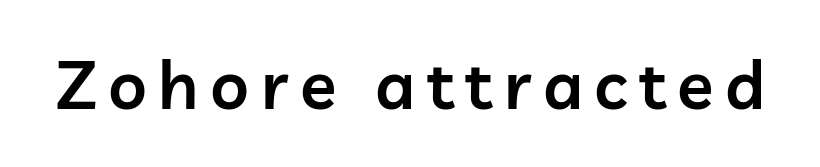
A bit beefed up — I'd call it semibold rather than bold. In terms of posture, this sample is upright. A typesetter would label this face a sans. The face used here is proportionally spaced, like ordinary book or web type. The zone under the glyphs is completely vacant.
